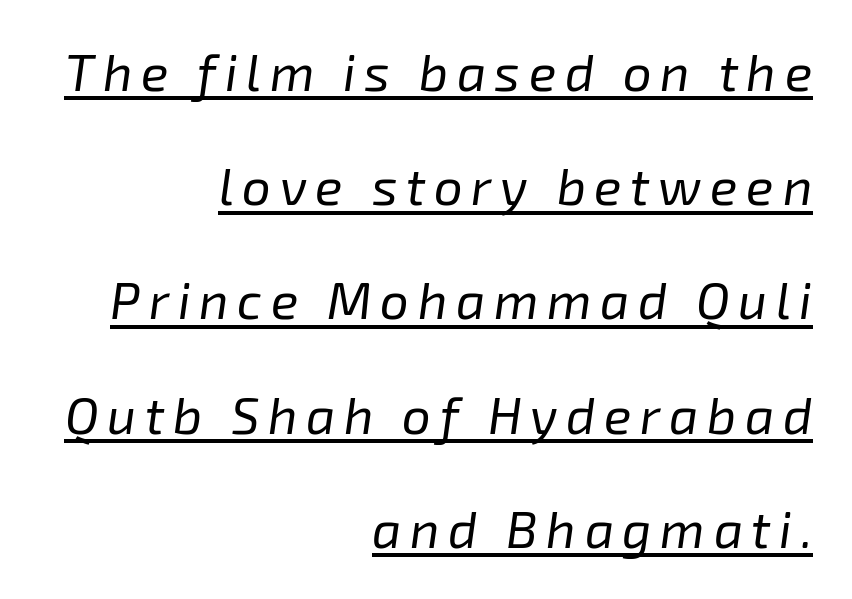
The passage shown is typed in a proportional face where columns would drift. Every word sits above its own underline. Weight: in the light-to-regular range. Italic? Definitely — the glyphs are oblique. Line endings align vertically; line beginnings do not.
